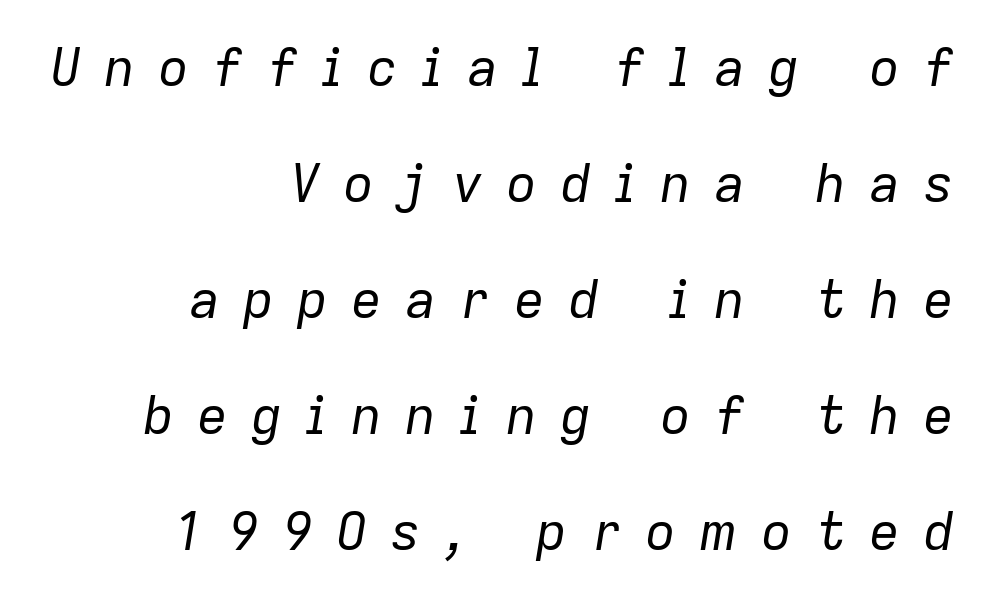
{"italic": "yes", "lean": "right", "slant_degrees": 9, "bold": "no", "weight": "regular", "width": "normal", "stroke_contrast": "low", "x_height": "medium", "monospaced": "no", "underline": "no", "align": "right", "line_spacing": "loose", "line_spacing_ratio": 2.23, "letter_spacing": "wide", "letter_spacing_em": 0.44, "glyph_px": 52}
